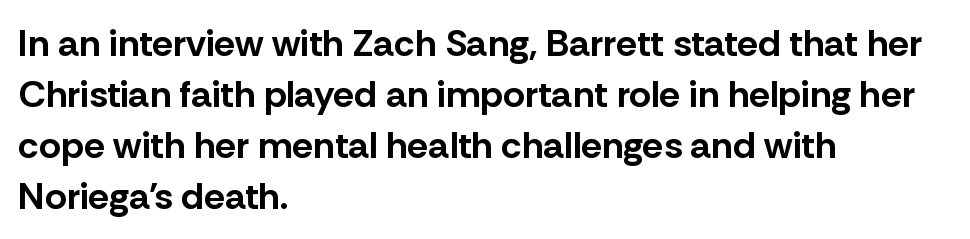
{"serif": "no", "italic": "no", "bold": "yes", "weight": "bold", "width": "normal", "stroke_contrast": "low", "x_height": "medium", "monospaced": "no", "underline": "no", "align": "left", "line_spacing": "normal", "line_spacing_ratio": 1.34, "letter_spacing": "normal", "letter_spacing_em": 0.0, "glyph_px": 38}
